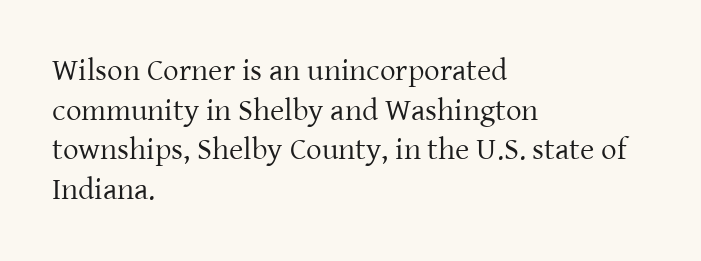
The image shows 31 px regular-weight serif type, upright; set left-aligned, normal line spacing (1.28x), normal letter spacing, not underlined; low stroke contrast and a medium x-height.
